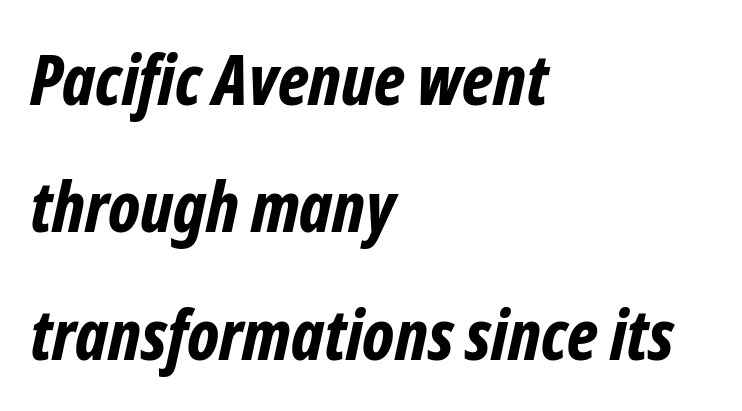
{"italic": "yes", "lean": "right", "slant_degrees": 12, "bold": "yes", "weight": "bold", "width": "condensed", "stroke_contrast": "low", "x_height": "medium", "monospaced": "no", "underline": "no", "align": "left", "line_spacing_ratio": 1.82, "letter_spacing": "normal", "letter_spacing_em": 0.0, "glyph_px": 70}
